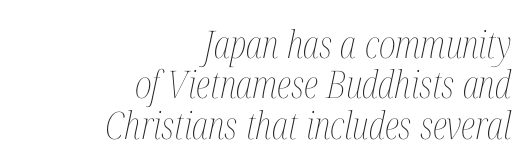
{"italic": "yes", "lean": "right", "slant_degrees": 12, "bold": "no", "weight": "thin", "width": "condensed", "stroke_contrast": "medium", "x_height": "medium", "monospaced": "no", "underline": "no", "align": "right", "line_spacing": "tight", "line_spacing_ratio": 1.06, "letter_spacing": "normal", "letter_spacing_em": 0.0, "glyph_px": 38}
